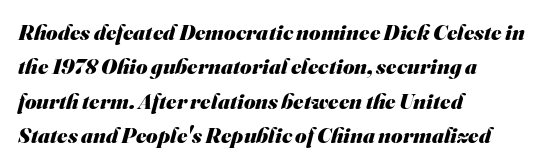
The image shows 22 px bold type; set left-aligned, normal line spacing (1.56x), normal letter spacing, not underlined.
